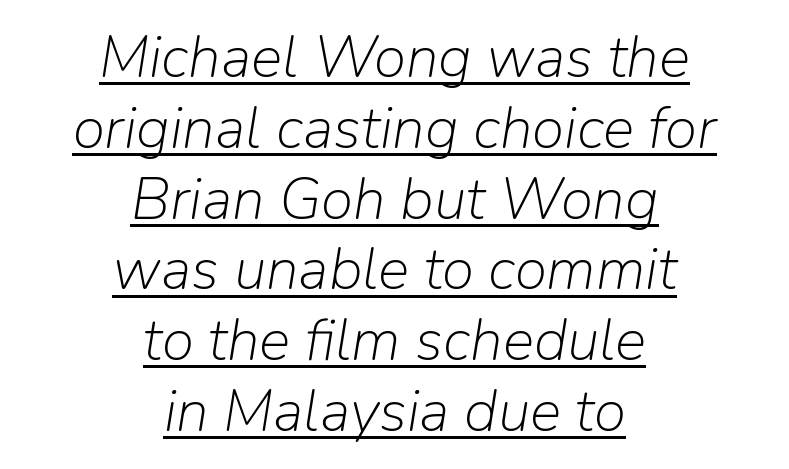
The paragraph shown floats in the horizontal middle. The horizontal fit of the characters is conventional and even. This is not heavy type; no bold has been used. These lines are rendered in a variable-pitch font. This is underlined copy, the kind a proofreader might mark for attention.
